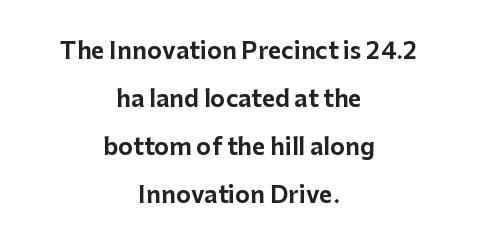
Rendered with straight, roman letterforms. Whoever set this chose breathing room over compactness in the vertical rhythm. The baseline area is clear. The letterforms sit shoulder to shoulder at normal distance.
